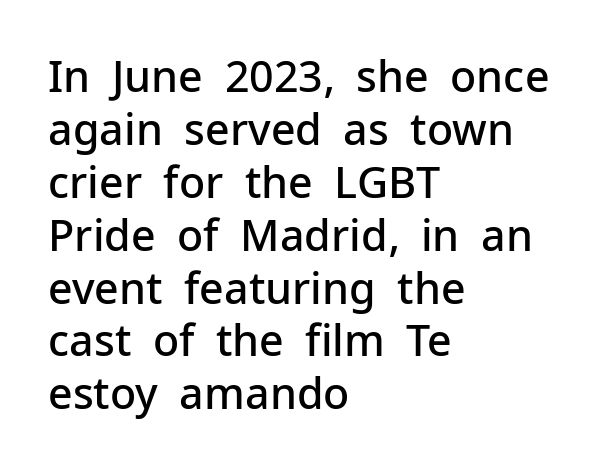
The image shows 43 px semibold sans-serif type, upright; set left-aligned, line spacing 1.23x, normal letter spacing, not underlined; low stroke contrast and a medium x-height.
